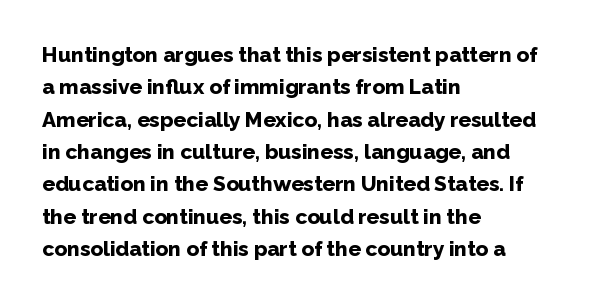
The image shows 21 px bold type, upright; set left-aligned, normal line spacing (1.54x), normal letter spacing, not underlined.
